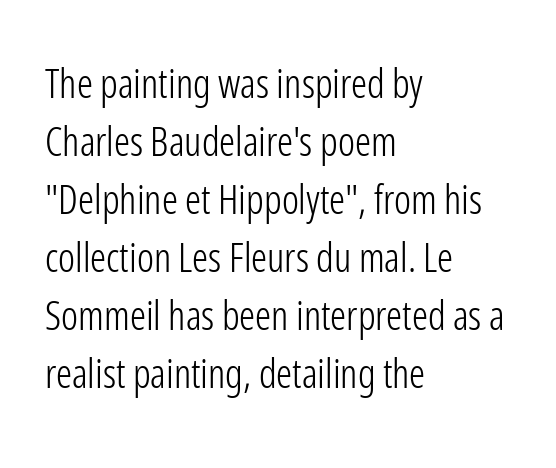
Q: Is the text bold? A: No.
Q: Is the text italic (slanted)? A: No, it is upright.
Q: Is the typeface a serif or a sans-serif typeface? A: Sans-serif.
Q: Is the text underlined? A: No.
Q: How is the paragraph aligned? A: Left-aligned.
Q: Is the spacing between letters normal or unusually wide? A: Normal.
Q: Is the spacing between lines tight, normal or loose? A: Normal.
Q: Width (condensed, normal, or wide)? A: Condensed.
Q: Stroke contrast? A: Low.
Q: x-height? A: Medium.
Q: Monospaced? A: No.
